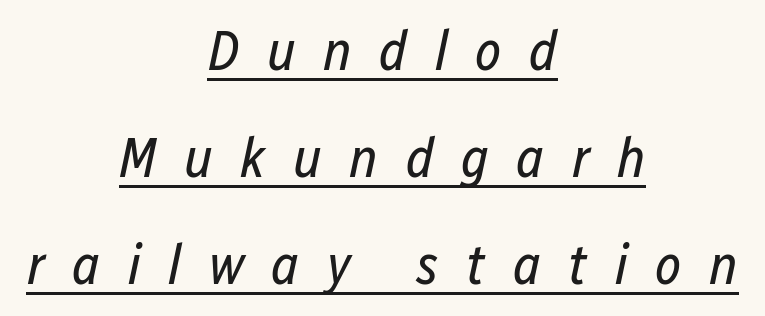
{"italic": "yes", "lean": "right", "slant_degrees": 12, "bold": "no", "weight": "regular", "width": "condensed", "stroke_contrast": "low", "x_height": "medium", "monospaced": "no", "underline": "yes", "align": "center", "line_spacing": "loose", "line_spacing_ratio": 1.91, "letter_spacing": "wide", "letter_spacing_em": 0.49, "glyph_px": 56}
